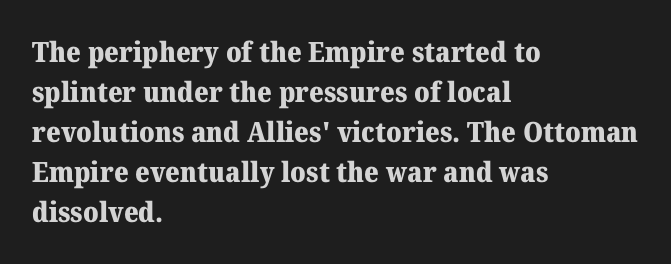
{"serif": "yes", "italic": "no", "bold": "yes", "weight": "heavy", "width": "normal", "stroke_contrast": "medium", "x_height": "medium", "monospaced": "no", "underline": "no", "align": "left", "line_spacing": "normal", "line_spacing_ratio": 1.43, "letter_spacing": "normal", "letter_spacing_em": 0.0, "glyph_px": 28}
